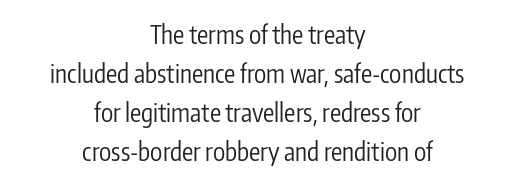
The image shows 25 px text type, upright; set centered, normal line spacing (1.56x), normal letter spacing, not underlined.
